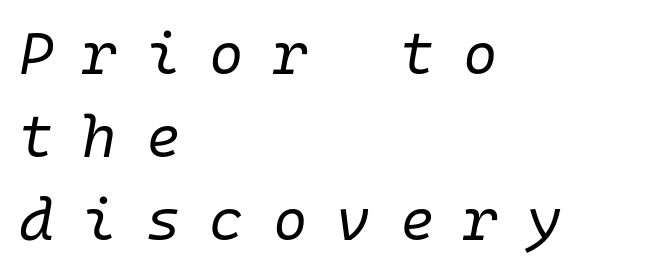
Q: Is the text bold? A: No.
Q: Is the text italic (slanted)? A: Yes, it leans right by about 10 degrees.
Q: Is the text underlined? A: No.
Q: How is the paragraph aligned? A: Left-aligned.
Q: Is the spacing between letters normal or unusually wide? A: Unusually wide.
Q: Is the spacing between lines tight, normal or loose? A: Normal.
Q: Width (condensed, normal, or wide)? A: Normal.
Q: Stroke contrast? A: Low.
Q: x-height? A: Medium.
Q: Monospaced? A: Yes.
